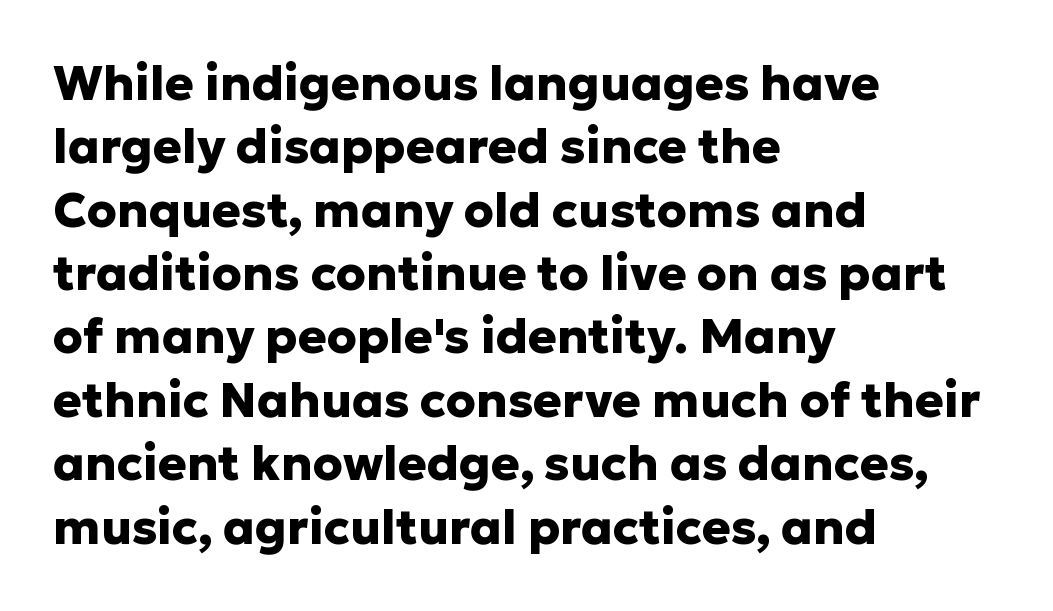
Q: Is the text bold? A: Yes.
Q: Is the text italic (slanted)? A: No, it is upright.
Q: Is the typeface a serif or a sans-serif typeface? A: Sans-serif.
Q: Is the text underlined? A: No.
Q: How is the paragraph aligned? A: Left-aligned.
Q: Is the spacing between letters normal or unusually wide? A: Normal.
Q: Is the spacing between lines tight, normal or loose? A: Normal.
Q: Width (condensed, normal, or wide)? A: Normal.
Q: Stroke contrast? A: Low.
Q: x-height? A: Medium.
Q: Monospaced? A: No.
